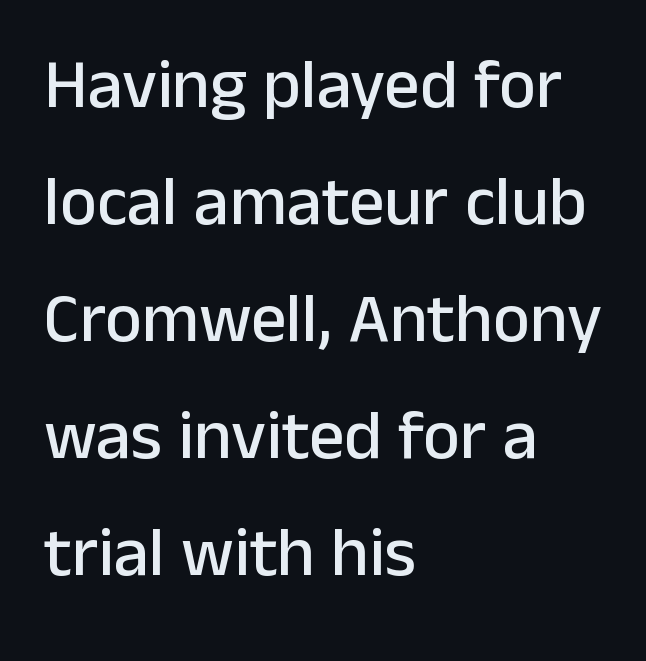
The image shows 70 px sans-serif type, upright; set left-aligned, normal line spacing (1.67x), normal letter spacing, not underlined; low stroke contrast and a medium x-height.
